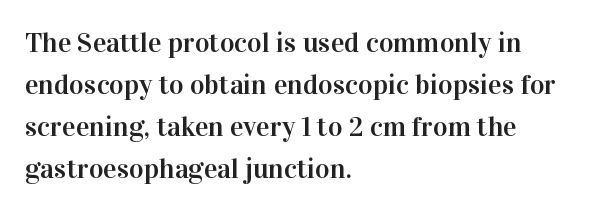
{"serif": "yes", "italic": "no", "width": "normal", "stroke_contrast": "high", "x_height": "medium", "monospaced": "no", "underline": "no", "align": "left", "line_spacing": "normal", "line_spacing_ratio": 1.5, "letter_spacing": "normal", "letter_spacing_em": 0.0, "glyph_px": 28}
